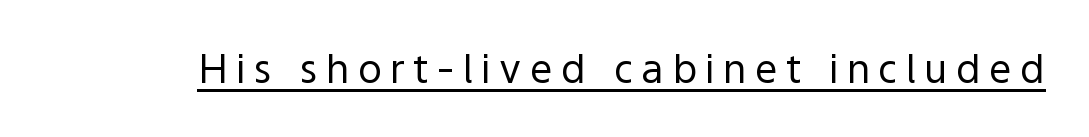
{"serif": "no", "italic": "no", "bold": "no", "weight": "regular", "width": "normal", "x_height": "medium", "monospaced": "no", "underline": "yes", "letter_spacing": "wide", "letter_spacing_em": 0.21, "glyph_px": 40}
